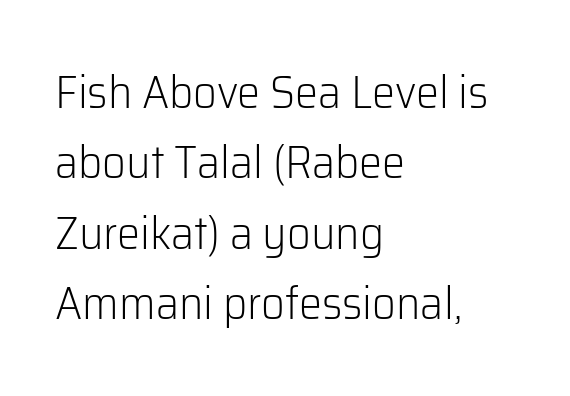
The image shows 46 px light sans-serif type, upright; set left-aligned, normal line spacing (1.53x), normal letter spacing, not underlined; low stroke contrast and a medium x-height.
